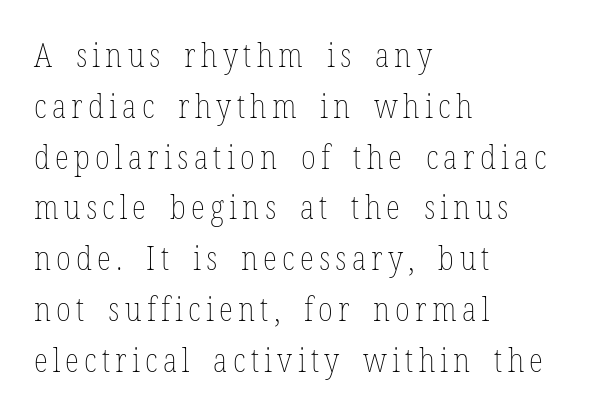
Q: Is the text bold? A: No.
Q: Is the text italic (slanted)? A: No, it is upright.
Q: Is the text underlined? A: No.
Q: How is the paragraph aligned? A: Left-aligned.
Q: Is the spacing between lines tight, normal or loose? A: Normal.
Q: Width (condensed, normal, or wide)? A: Condensed.
Q: Stroke contrast? A: Low.
Q: x-height? A: Medium.
Q: Monospaced? A: No.
